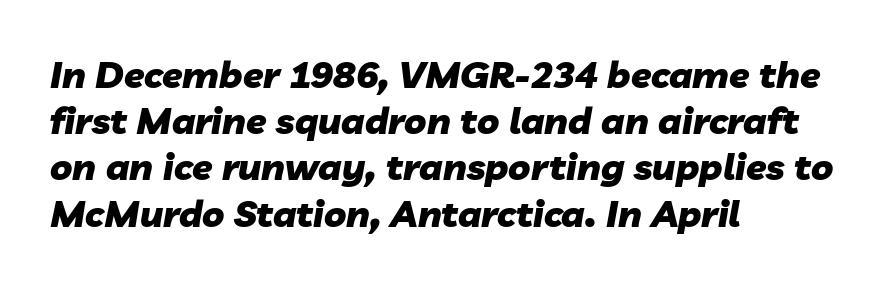
Q: Is the text bold? A: Yes.
Q: Is the text italic (slanted)? A: Yes, it leans right by about 10 degrees.
Q: Is the text underlined? A: No.
Q: How is the paragraph aligned? A: Left-aligned.
Q: Is the spacing between letters normal or unusually wide? A: Normal.
Q: Is the spacing between lines tight, normal or loose? A: Normal.
Q: Width (condensed, normal, or wide)? A: Normal.
Q: Stroke contrast? A: Low.
Q: x-height? A: Medium.
Q: Monospaced? A: No.
